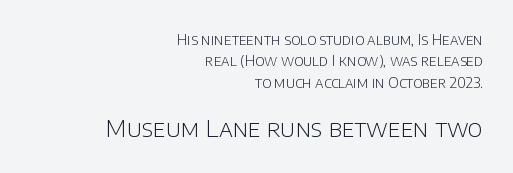
The face used here appears at its bigger size in the lower chunk. Here the glyphs are tracked normally, forming tight word shapes. The type sits square on the baseline with zero lean. The passage shown is not bold in any degree. The rag falls on the left side of this text block.
